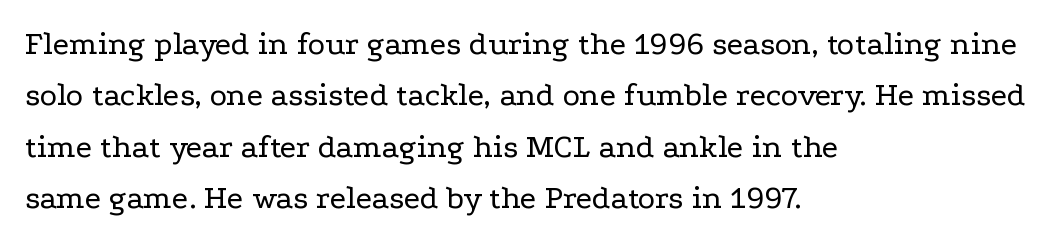
{"serif": "yes", "italic": "no", "bold": "no", "weight": "regular", "width": "wide", "stroke_contrast": "low", "x_height": "medium", "monospaced": "no", "underline": "no", "align": "left", "line_spacing": "normal", "line_spacing_ratio": 1.56, "letter_spacing": "normal", "letter_spacing_em": 0.0, "glyph_px": 33}
